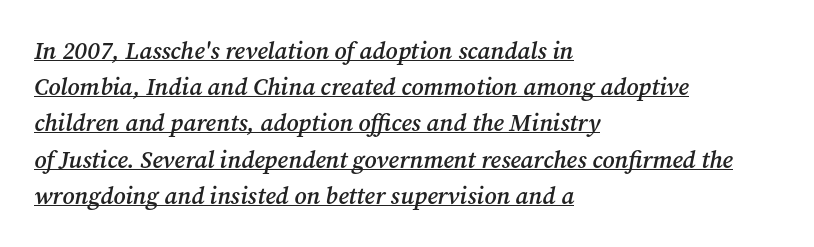
Does the weight exceed regular? Yes, but only to semibold. The words here are underlined. Horizontally, the lines are justified to the leading edge only. Looking at the ascenders, they clearly lean. How would I describe the line gaps? Plain and ordinary. Inter-character spacing is left at the font's built-in metrics.
